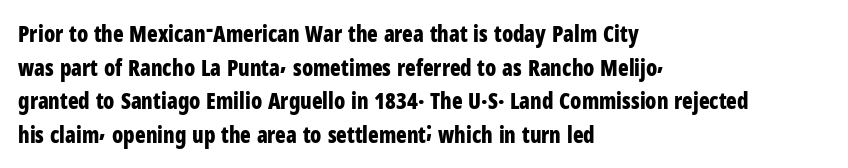
This sample is left-justified, so line endings fall wherever the words run out. Ascenders rise straight up at ninety degrees. Notice how descenders clear the ascenders below comfortably — that's standard leading. Is the type bold? Yes — the strokes are clearly thick and heavy.
